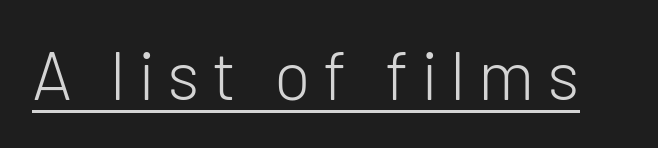
Check the space under the baseline: a stroke is drawn there. These lines are rendered in a variable-pitch font. Does the lettering tilt? It doesn't — this is upright. Nope, no serifs anywhere on these letters. The strokes carry an ordinary text weight at most.
